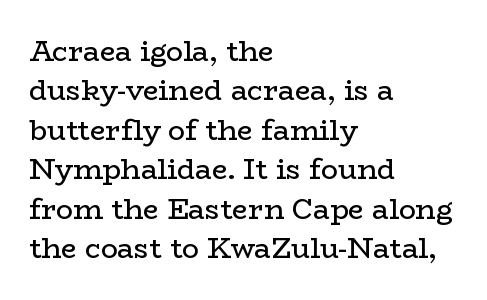
The image shows 28 px regular-weight, wide serif type, upright; set left-aligned, normal line spacing (1.41x), normal letter spacing, not underlined; low stroke contrast and a medium x-height.
